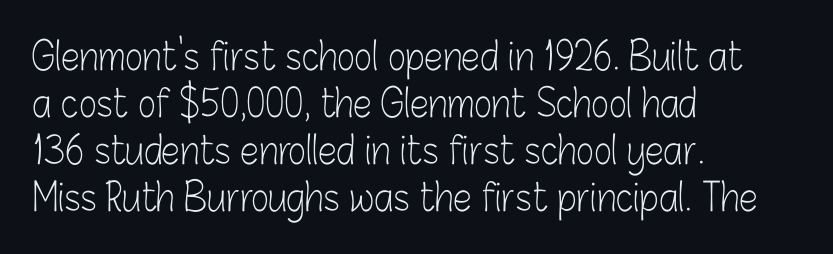
This rendering leaves character spacing at its baseline value. The font sits on the lighter half of the weight spectrum, regular included. A typesetter would label this face a sans. Spacing verdict: proportional, widths tailored to each character.
